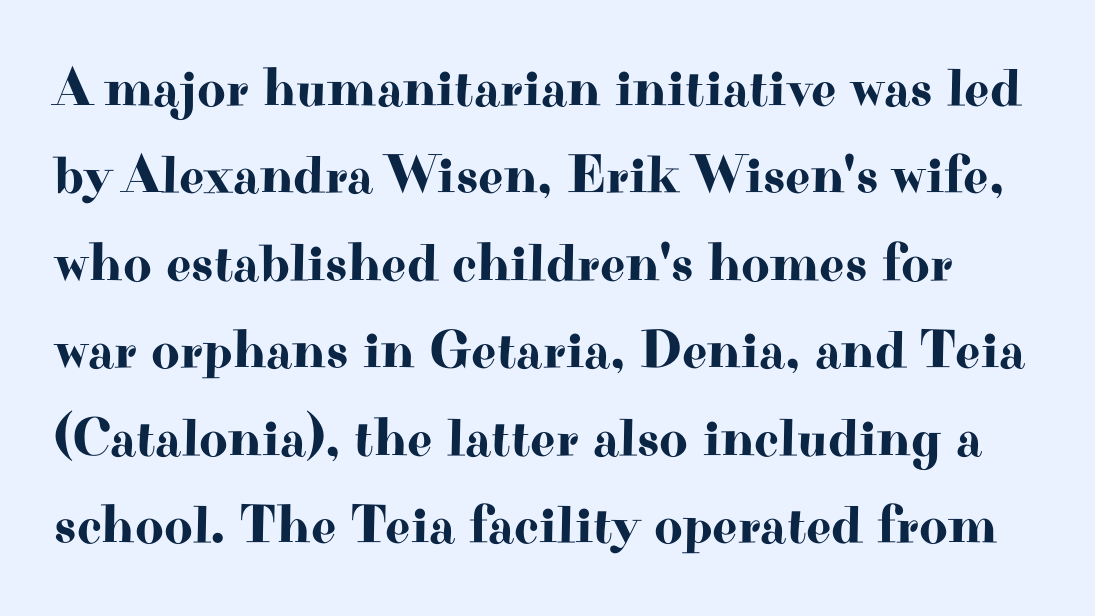
The image shows 55 px wide serif type, upright; set normal line spacing (1.59x), normal letter spacing, not underlined; high stroke contrast and a small x-height.
